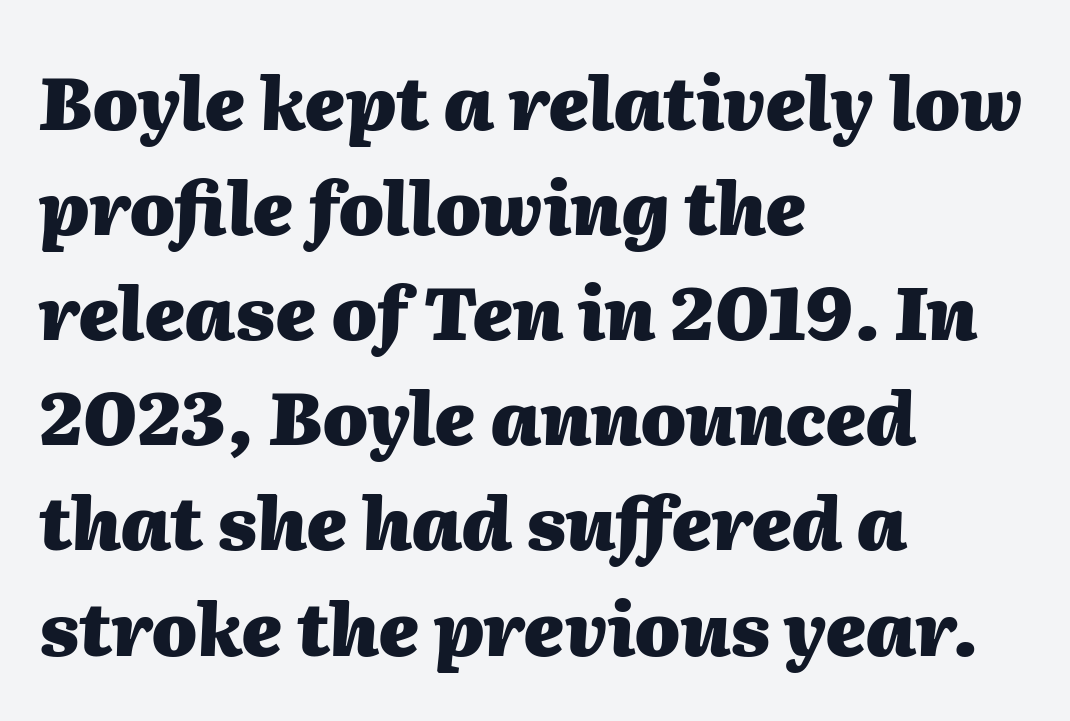
Q: Is the text bold? A: Yes.
Q: Is the text italic (slanted)? A: Yes, it leans right by about 2 degrees.
Q: Is the text underlined? A: No.
Q: How is the paragraph aligned? A: Left-aligned.
Q: Is the spacing between letters normal or unusually wide? A: Normal.
Q: Is the spacing between lines tight, normal or loose? A: Normal.
Q: Width (condensed, normal, or wide)? A: Normal.
Q: Stroke contrast? A: Medium.
Q: x-height? A: Medium.
Q: Monospaced? A: No.
